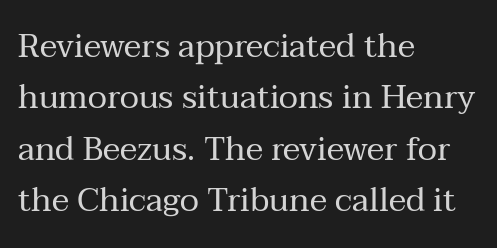
{"serif": "yes", "italic": "no", "bold": "no", "weight": "regular", "width": "normal", "stroke_contrast": "medium", "x_height": "medium", "monospaced": "no", "underline": "no", "align": "left", "line_spacing": "normal", "line_spacing_ratio": 1.56, "letter_spacing": "normal", "letter_spacing_em": 0.0, "glyph_px": 33}
